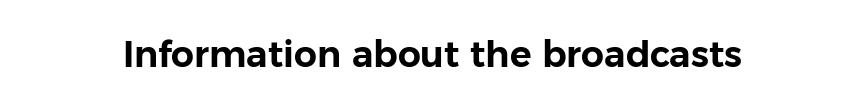
The image shows 36 px sans-serif type, upright; set normal letter spacing, not underlined; low stroke contrast and a medium x-height.
